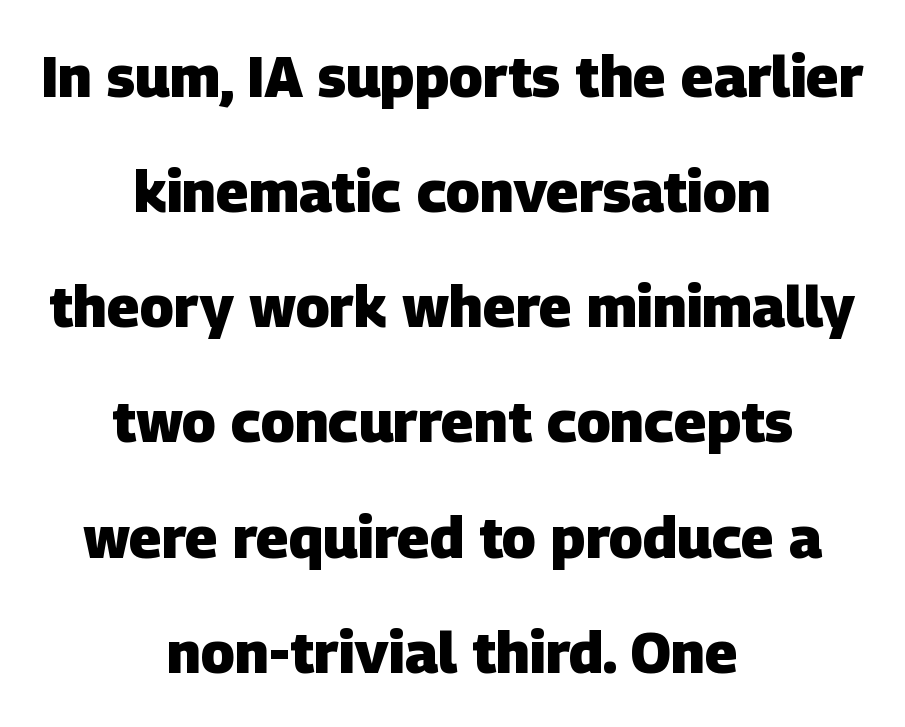
{"serif": "no", "bold": "yes", "weight": "heavy", "width": "normal", "stroke_contrast": "low", "x_height": "large", "monospaced": "no", "underline": "no", "align": "center", "line_spacing": "loose", "line_spacing_ratio": 2.02, "letter_spacing": "normal", "letter_spacing_em": 0.0, "glyph_px": 57}
